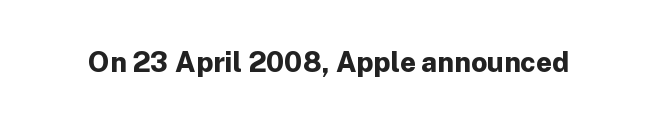
{"serif": "no", "italic": "no", "bold": "yes", "weight": "bold", "width": "normal", "stroke_contrast": "low", "x_height": "medium", "monospaced": "no", "underline": "no", "letter_spacing": "normal", "letter_spacing_em": 0.0, "glyph_px": 28}
